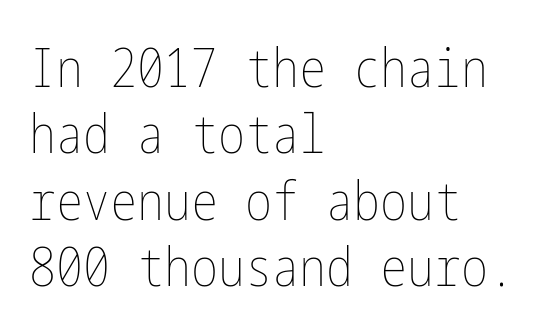
The image shows 54 px thin, condensed type, upright; set left-aligned, line spacing 1.23x, normal letter spacing, not underlined; low stroke contrast and a medium x-height.
